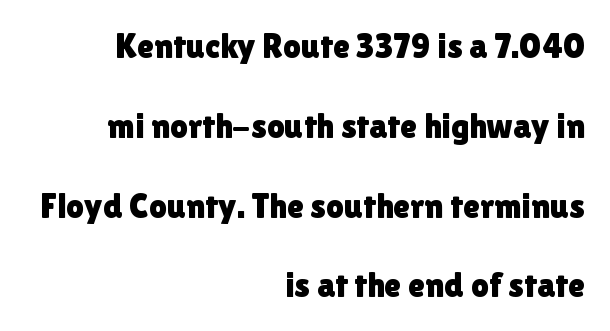
The image shows 35 px sans-serif type, upright; set right-aligned, loose line spacing (2.28x), normal letter spacing, not underlined; a medium x-height.
